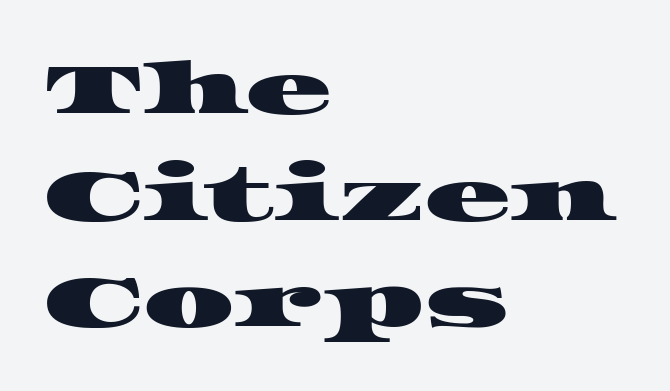
{"serif": "yes", "width": "wide", "stroke_contrast": "high", "x_height": "large", "monospaced": "no", "underline": "no", "align": "left", "line_spacing": "normal", "line_spacing_ratio": 1.48, "letter_spacing": "normal", "letter_spacing_em": 0.0, "glyph_px": 72}
